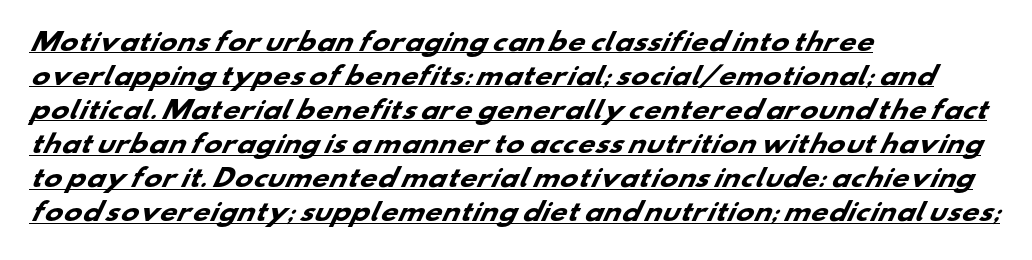
{"bold": "yes", "underline": "yes", "align": "left", "line_spacing": "normal", "line_spacing_ratio": 1.42, "letter_spacing": "normal", "letter_spacing_em": 0.0, "glyph_px": 24}
